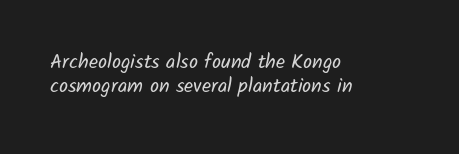
Q: Is the text bold? A: No.
Q: Is the text underlined? A: No.
Q: How is the paragraph aligned? A: Left-aligned.
Q: Is the spacing between letters normal or unusually wide? A: Normal.
